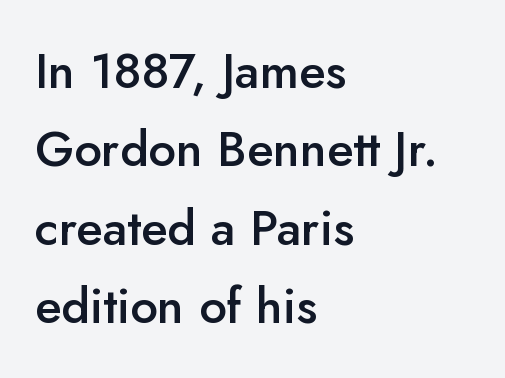
{"serif": "no", "italic": "no", "bold": "semi", "weight": "semibold", "width": "normal", "stroke_contrast": "low", "x_height": "small", "monospaced": "no", "underline": "no", "align": "left", "line_spacing": "normal", "line_spacing_ratio": 1.6, "letter_spacing": "normal", "letter_spacing_em": 0.0, "glyph_px": 49}
